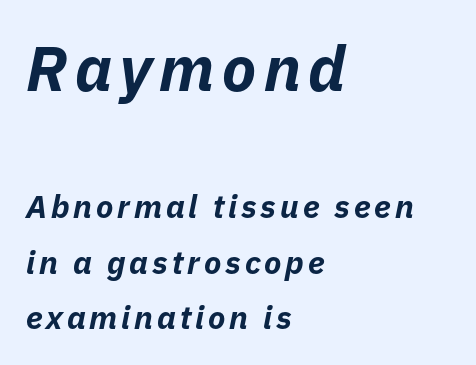
{"italic": "yes", "lean": "right", "slant_degrees": 11, "bold": "yes", "weight": "bold", "width": "normal", "stroke_contrast": "low", "x_height": "medium", "monospaced": "no", "underline": "no", "align": "left", "line_spacing_ratio": 1.73, "larger_block": "first", "size_ratio": 1.97, "glyph_px": 63}
